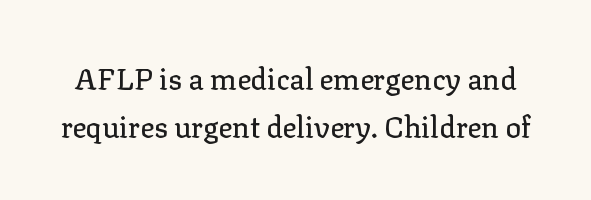
{"serif": "yes", "italic": "no", "width": "normal", "stroke_contrast": "low", "x_height": "medium", "monospaced": "no", "underline": "no", "line_spacing": "normal", "line_spacing_ratio": 1.64, "letter_spacing": "normal", "letter_spacing_em": 0.0, "glyph_px": 29}
